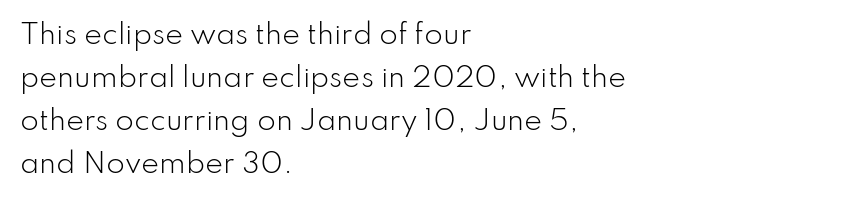
{"italic": "no", "bold": "no", "underline": "no", "align": "left", "line_spacing": "normal", "line_spacing_ratio": 1.59, "letter_spacing": "normal", "letter_spacing_em": 0.0, "glyph_px": 27}
